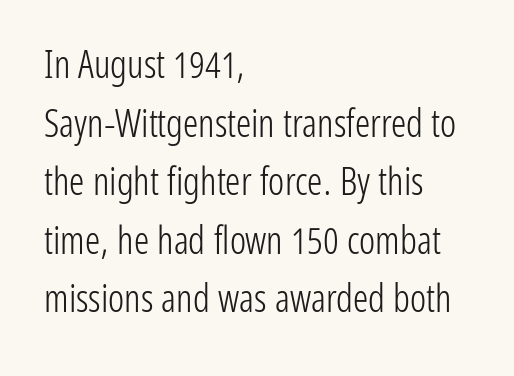
Short note: letters normally spaced. The passage shown is typed in a proportional face where columns would drift. You can tell it's not italic because the verticals are truly vertical. These glyphs show unthickened strokes, regular width or finer. Layout note: lines flush left.
